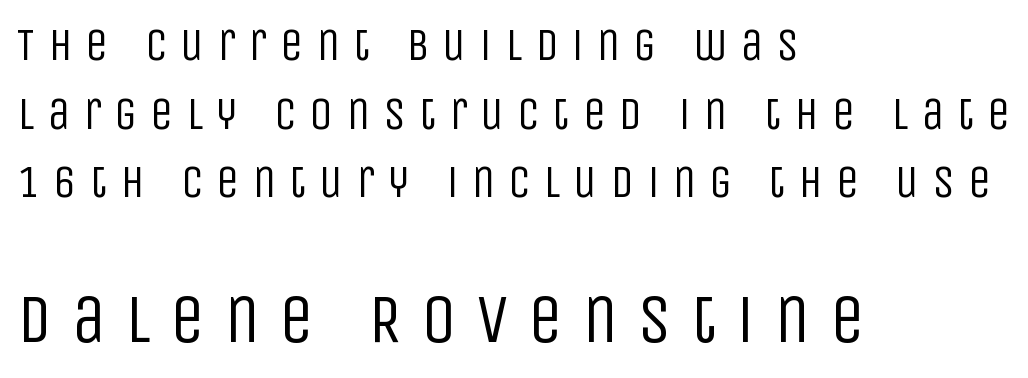
The image shows 69 px regular-weight, condensed sans-serif type, upright; set left-aligned, normal line spacing (1.49x), unusually wide letter spacing (+0.28 em), not underlined; the second (bottom) block is 1.5x larger; low stroke contrast and a large x-height.
